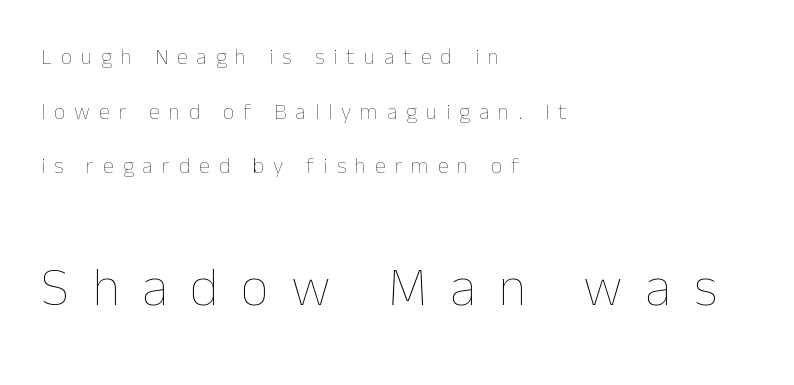
Q: Is the text bold? A: No.
Q: Is the text italic (slanted)? A: No, it is upright.
Q: Is the text underlined? A: No.
Q: How is the paragraph aligned? A: Left-aligned.
Q: Is the spacing between letters normal or unusually wide? A: Unusually wide.
Q: Is the spacing between lines tight, normal or loose? A: Loose.
Q: Which block of text is set in a larger size, the first (top) or the second (bottom)? A: The second (bottom) one.
Q: Width (condensed, normal, or wide)? A: Normal.
Q: Stroke contrast? A: Low.
Q: x-height? A: Medium.
Q: Monospaced? A: No.
